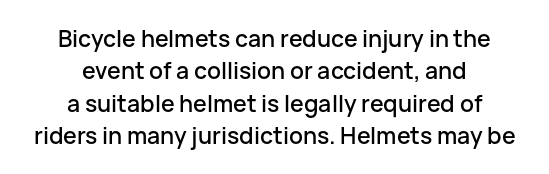
No extra tracking has been applied to these lines. Designer's note — italics off, roman on. The passage shown stacks its lines at a standard gap. Compared with a flush-left layout, this one balances lines on the center instead. The space directly below the letters is spotless.
